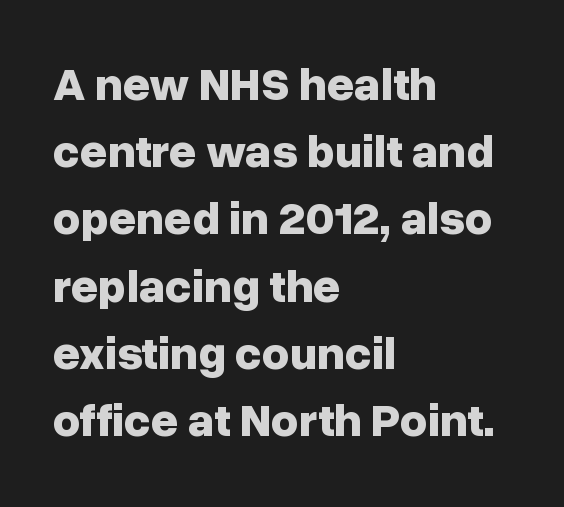
Each new line begins a customary step beneath the previous one. The typeface chosen for these lines omits serifs. Default kerning and tracking; the words read as compact shapes. The strip under each line holds only bare page. The text block is weighted toward the left margin, trailing off unevenly rightward.
